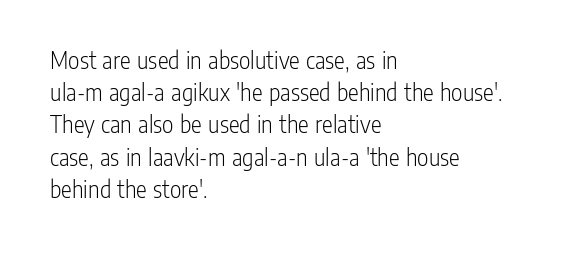
{"italic": "no", "bold": "no", "underline": "no", "align": "left", "line_spacing": "normal", "line_spacing_ratio": 1.29, "letter_spacing": "normal", "letter_spacing_em": 0.0, "glyph_px": 25}
